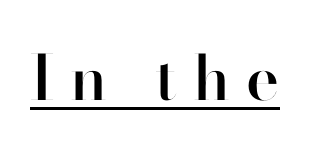
The image shows 62 px semibold sans-serif type, upright; set unusually wide letter spacing (+0.26 em), underlined; high stroke contrast and a small x-height.
